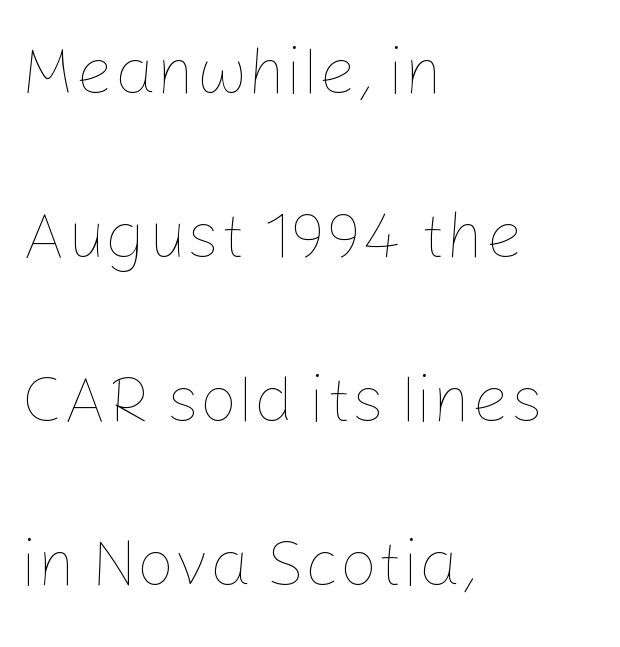
Q: Is the text bold? A: No.
Q: Is the text italic (slanted)? A: No, it is upright.
Q: Is the text underlined? A: No.
Q: How is the paragraph aligned? A: Left-aligned.
Q: Is the spacing between letters normal or unusually wide? A: Normal.
Q: Is the spacing between lines tight, normal or loose? A: Loose.
Q: Width (condensed, normal, or wide)? A: Normal.
Q: Stroke contrast? A: Low.
Q: x-height? A: Medium.
Q: Monospaced? A: No.
